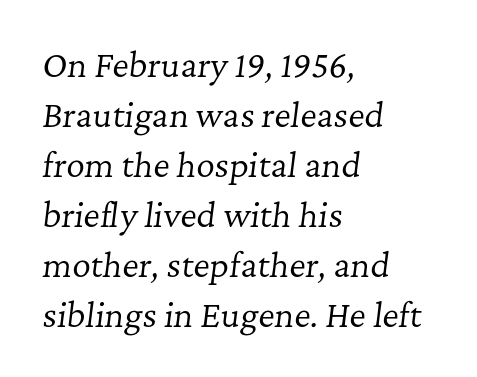
Q: Is the text bold? A: No.
Q: Is the text italic (slanted)? A: Yes, it leans right by about 7 degrees.
Q: Is the typeface a serif or a sans-serif typeface? A: Serif.
Q: Is the text underlined? A: No.
Q: How is the paragraph aligned? A: Left-aligned.
Q: Is the spacing between letters normal or unusually wide? A: Normal.
Q: Is the spacing between lines tight, normal or loose? A: Normal.
Q: Width (condensed, normal, or wide)? A: Normal.
Q: Stroke contrast? A: Low.
Q: x-height? A: Medium.
Q: Monospaced? A: No.
